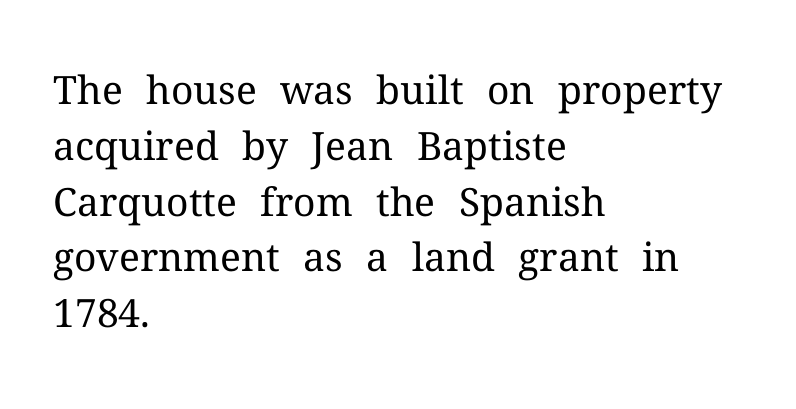
Q: Is the text bold? A: No.
Q: Is the text italic (slanted)? A: No, it is upright.
Q: Is the typeface a serif or a sans-serif typeface? A: Serif.
Q: Is the text underlined? A: No.
Q: How is the paragraph aligned? A: Left-aligned.
Q: Is the spacing between letters normal or unusually wide? A: Normal.
Q: Is the spacing between lines tight, normal or loose? A: Normal.
Q: Width (condensed, normal, or wide)? A: Normal.
Q: Stroke contrast? A: Medium.
Q: x-height? A: Medium.
Q: Monospaced? A: No.
